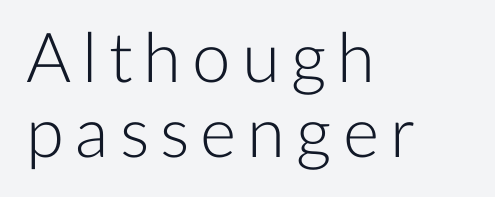
Q: Is the text bold? A: No.
Q: Is the text italic (slanted)? A: No, it is upright.
Q: Is the typeface a serif or a sans-serif typeface? A: Sans-serif.
Q: Is the text underlined? A: No.
Q: How is the paragraph aligned? A: Left-aligned.
Q: Is the spacing between lines tight, normal or loose? A: Tight.
Q: Width (condensed, normal, or wide)? A: Normal.
Q: Stroke contrast? A: Low.
Q: x-height? A: Medium.
Q: Monospaced? A: No.
